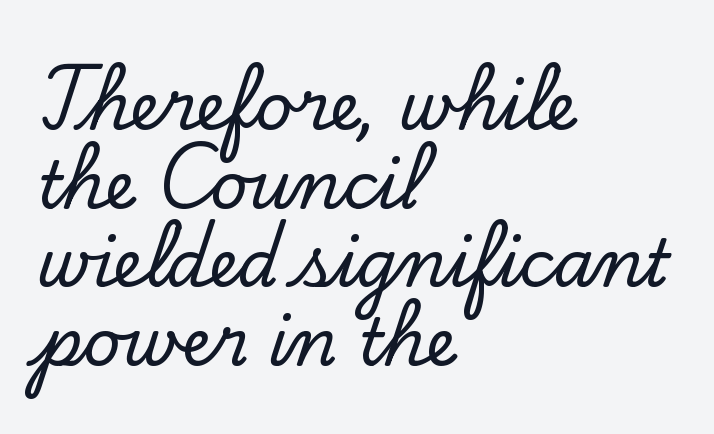
Q: Is the text italic (slanted)? A: Yes.
Q: Is the typeface a serif or a sans-serif typeface? A: Serif.
Q: Is the text underlined? A: No.
Q: How is the paragraph aligned? A: Left-aligned.
Q: Is the spacing between letters normal or unusually wide? A: Normal.
Q: Width (condensed, normal, or wide)? A: Normal.
Q: Stroke contrast? A: Low.
Q: x-height? A: Small.
Q: Monospaced? A: No.
